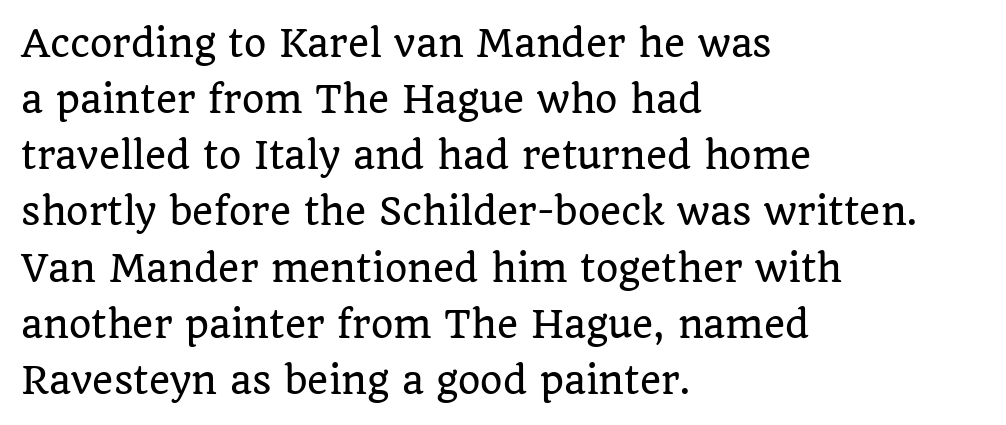
The image shows 36 px serif type, upright; set left-aligned, normal line spacing (1.56x), normal letter spacing, not underlined; low stroke contrast and a large x-height.
